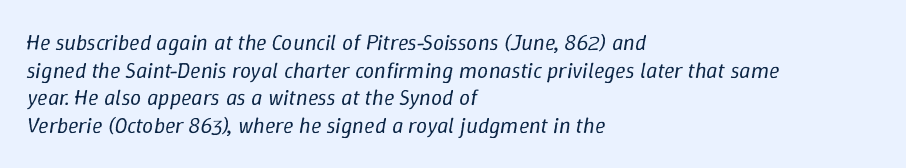
{"italic": "yes", "lean": "right", "slant_degrees": 9, "bold": "no", "underline": "no", "align": "left", "line_spacing": "normal", "line_spacing_ratio": 1.26, "letter_spacing": "normal", "letter_spacing_em": 0.0, "glyph_px": 22}
